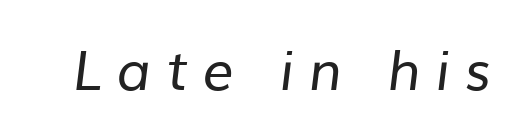
Q: Is the text bold? A: No.
Q: Is the typeface a serif or a sans-serif typeface? A: Sans-serif.
Q: Is the text underlined? A: No.
Q: Is the spacing between letters normal or unusually wide? A: Unusually wide.
Q: Width (condensed, normal, or wide)? A: Normal.
Q: Stroke contrast? A: Low.
Q: x-height? A: Medium.
Q: Monospaced? A: No.
